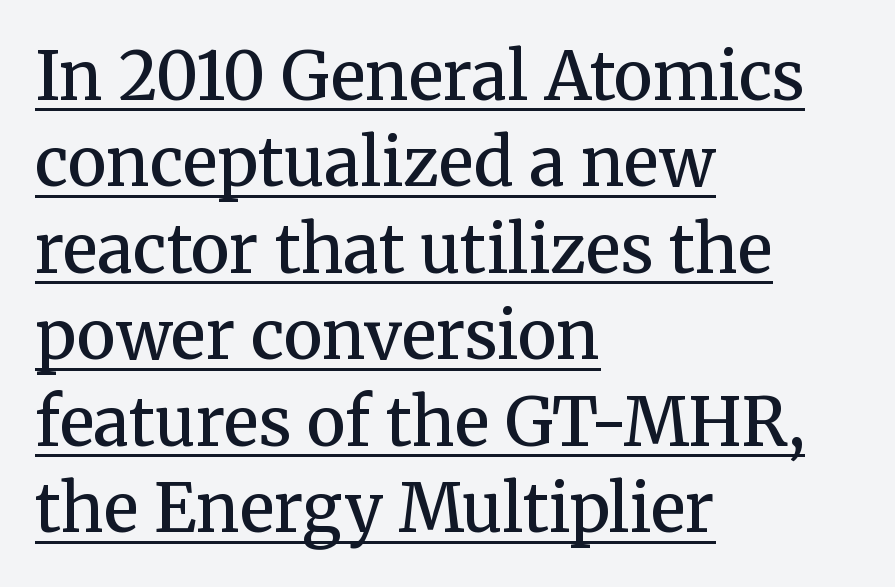
The image shows 66 px semibold serif type, upright; set left-aligned, normal line spacing (1.31x), normal letter spacing, underlined; medium stroke contrast and a medium x-height.
